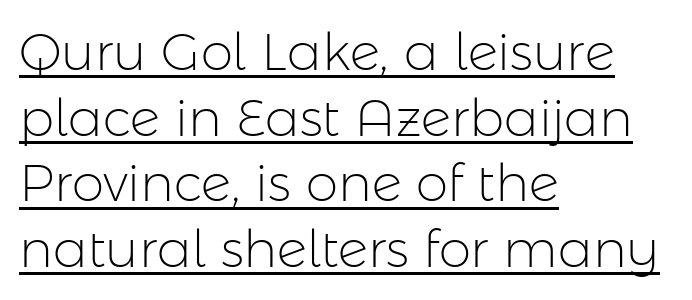
The line texture is even and compact thanks to regular tracking. The rag falls on the right side of this text block. Are there feet on the stems? There aren't — it's a sans. Posture: straight, roman, zero tilt. The specimen includes a rule beneath the text block's lines.
